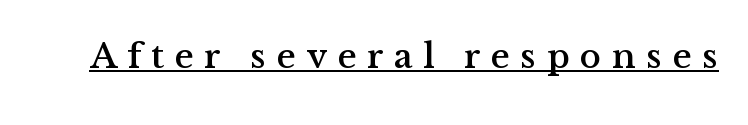
Q: Is the text italic (slanted)? A: No, it is upright.
Q: Is the typeface a serif or a sans-serif typeface? A: Serif.
Q: Is the text underlined? A: Yes.
Q: Is the spacing between letters normal or unusually wide? A: Unusually wide.
Q: Width (condensed, normal, or wide)? A: Normal.
Q: Stroke contrast? A: Medium.
Q: x-height? A: Medium.
Q: Monospaced? A: No.
